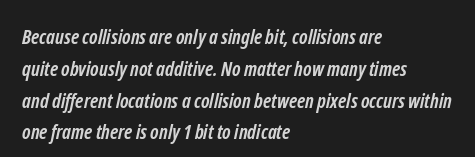
The image shows 20 px bold type; set left-aligned, normal line spacing (1.59x), normal letter spacing, not underlined.
